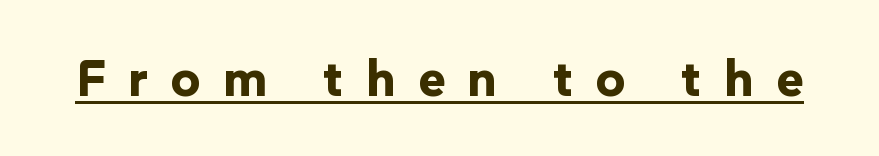
Q: Is the text bold? A: Yes.
Q: Is the text italic (slanted)? A: No, it is upright.
Q: Is the typeface a serif or a sans-serif typeface? A: Sans-serif.
Q: Is the text underlined? A: Yes.
Q: Is the spacing between letters normal or unusually wide? A: Unusually wide.
Q: Width (condensed, normal, or wide)? A: Normal.
Q: Stroke contrast? A: Low.
Q: x-height? A: Medium.
Q: Monospaced? A: No.
